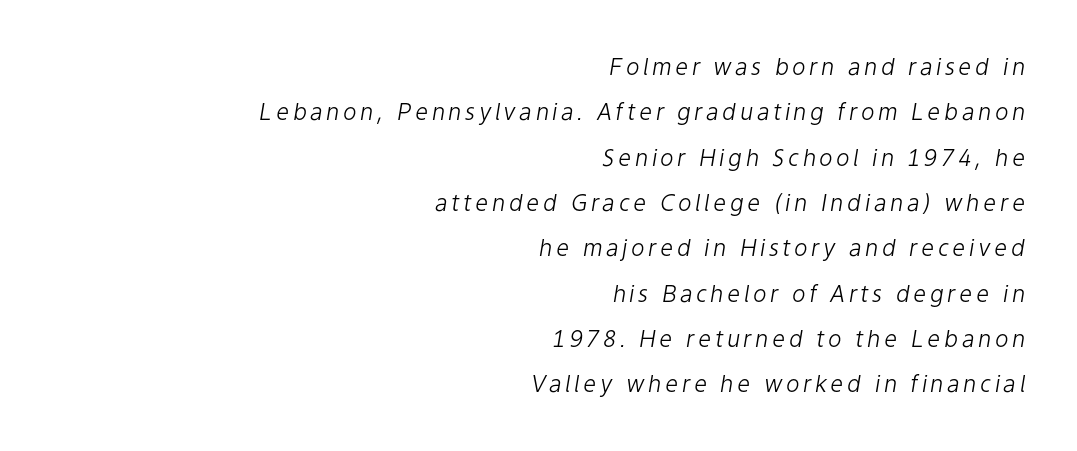
The image shows 23 px text type, italic (leaning right); set right-aligned, loose line spacing (1.97x), not underlined.
